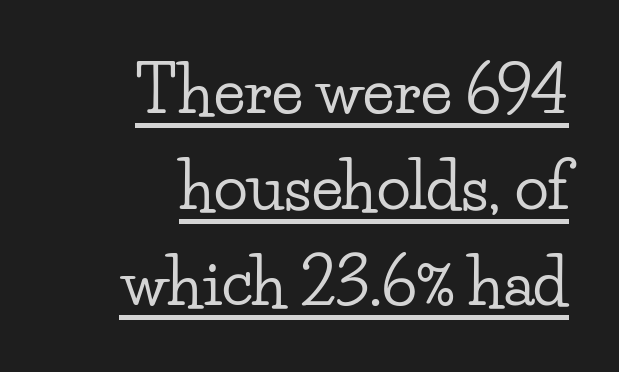
These lines keep a tight, regular rhythm from letter to letter. If you measured baseline to baseline, you'd find a middling distance. Emphasis is given by a line drawn under the lettering. The face used here is proportionally spaced, like ordinary book or web type.
